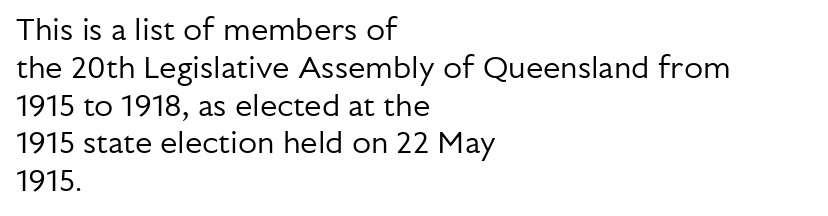
{"serif": "no", "italic": "no", "bold": "no", "weight": "regular", "width": "normal", "stroke_contrast": "low", "x_height": "medium", "monospaced": "no", "underline": "no", "align": "left", "line_spacing_ratio": 1.22, "letter_spacing": "normal", "letter_spacing_em": 0.0, "glyph_px": 31}
